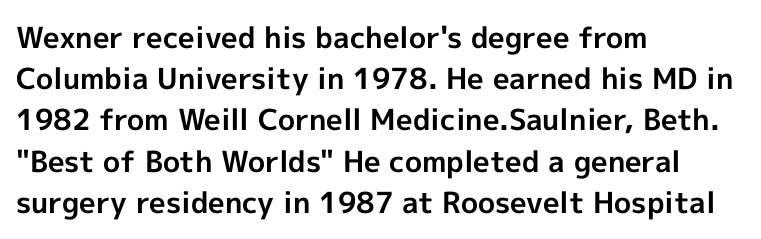
{"serif": "no", "italic": "no", "bold": "yes", "weight": "bold", "width": "normal", "x_height": "medium", "monospaced": "no", "underline": "no", "align": "left", "line_spacing": "normal", "line_spacing_ratio": 1.42, "letter_spacing": "normal", "letter_spacing_em": 0.0, "glyph_px": 29}
